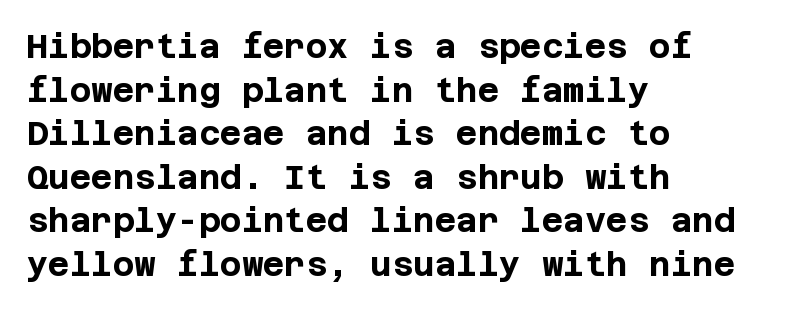
Line beginnings align vertically; line endings do not. Quick note: interline space is typical. To sum up the face: it is a sans, with no serifs. The typography opts for an upright posture over an oblique one. Underlining? Definitely not there.
